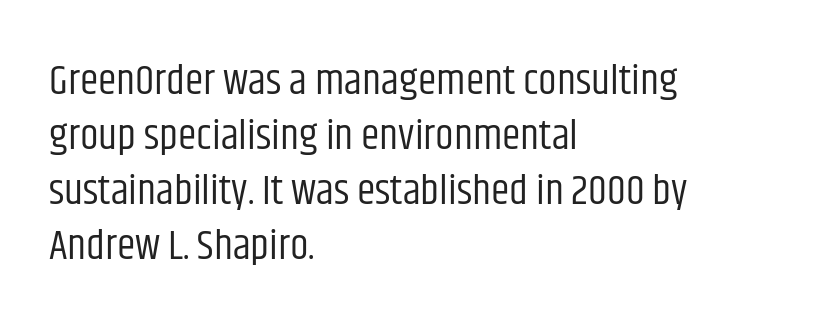
{"serif": "no", "italic": "no", "bold": "no", "weight": "regular", "width": "condensed", "stroke_contrast": "low", "x_height": "large", "monospaced": "no", "underline": "no", "align": "left", "line_spacing": "normal", "line_spacing_ratio": 1.31, "letter_spacing": "normal", "letter_spacing_em": 0.0, "glyph_px": 42}
